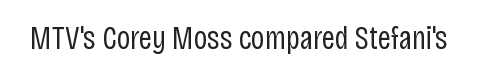
{"serif": "no", "italic": "no", "bold": "no", "weight": "regular", "width": "condensed", "stroke_contrast": "low", "x_height": "large", "monospaced": "no", "underline": "no", "letter_spacing": "normal", "letter_spacing_em": 0.0, "glyph_px": 33}
